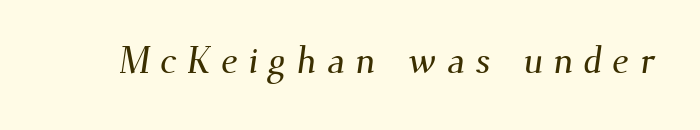
The image shows 37 px serif type; set unusually wide letter spacing (+0.28 em), not underlined; medium stroke contrast and a small x-height.
